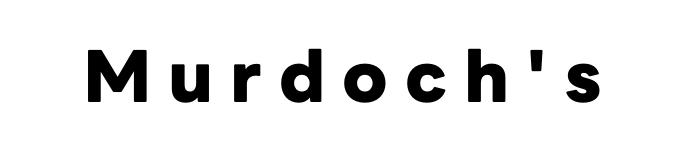
The rendering uses natural spacing where letterforms have individual widths. The type sits square on the baseline with zero lean. Note: no serifs on the glyphs. Caption: expanded tracking, letters set apart. These lines carry a lot of weight — the face is fully bold.
